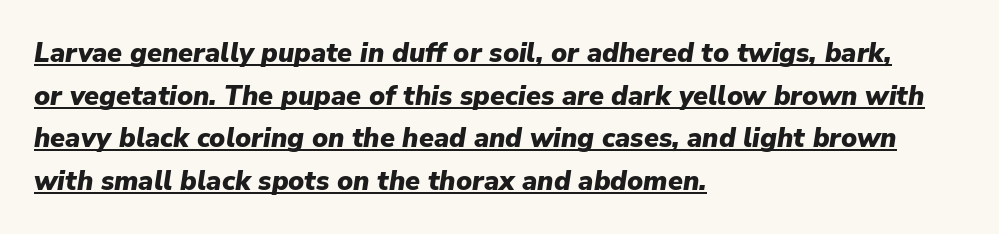
Q: Is the text bold? A: Yes.
Q: Is the text italic (slanted)? A: Yes, it leans right by about 9 degrees.
Q: Is the text underlined? A: Yes.
Q: How is the paragraph aligned? A: Left-aligned.
Q: Is the spacing between letters normal or unusually wide? A: Normal.
Q: Is the spacing between lines tight, normal or loose? A: Normal.
